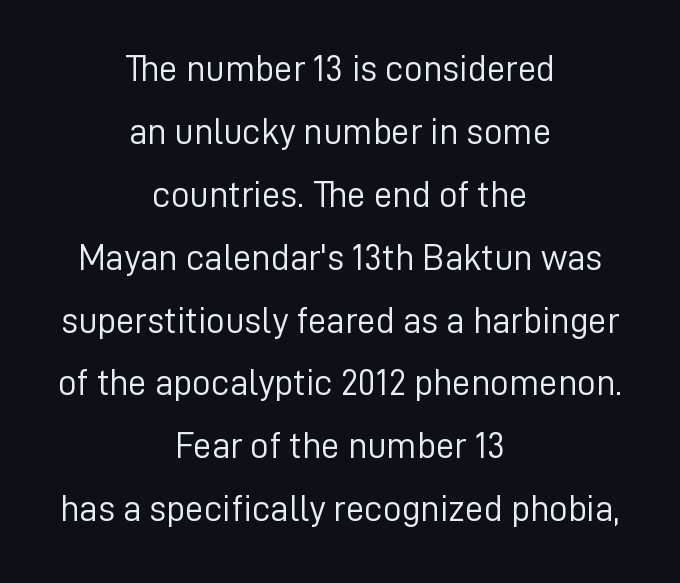
Q: Is the text bold? A: No.
Q: Is the text italic (slanted)? A: No, it is upright.
Q: Is the typeface a serif or a sans-serif typeface? A: Sans-serif.
Q: Is the text underlined? A: No.
Q: How is the paragraph aligned? A: Centered.
Q: Is the spacing between letters normal or unusually wide? A: Normal.
Q: Is the spacing between lines tight, normal or loose? A: Normal.
Q: Width (condensed, normal, or wide)? A: Normal.
Q: Stroke contrast? A: Low.
Q: x-height? A: Medium.
Q: Monospaced? A: No.
